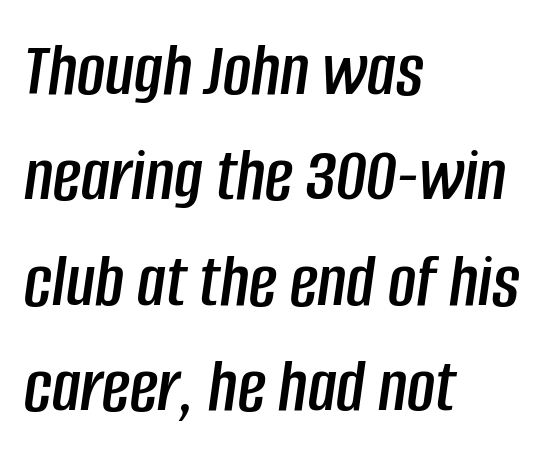
Posture: slanted. This sample has the flowing, uneven cadence of proportional lettering. Just letters on the line, the space beneath them empty. The designer left line spacing at the default. The face used here is rendered with its standard letterfit. A classic flush-left, rag-right setting is used for this passage.
